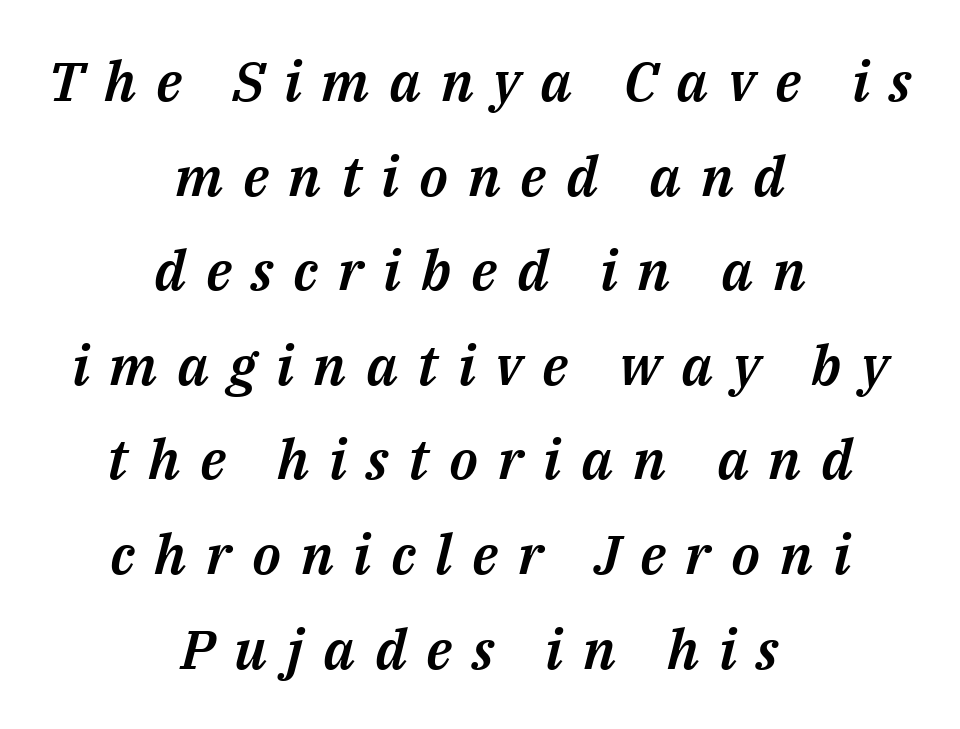
{"italic": "yes", "lean": "right", "slant_degrees": 14, "width": "normal", "stroke_contrast": "medium", "x_height": "medium", "monospaced": "no", "underline": "no", "align": "center", "line_spacing_ratio": 1.72, "letter_spacing": "wide", "letter_spacing_em": 0.36, "glyph_px": 55}
